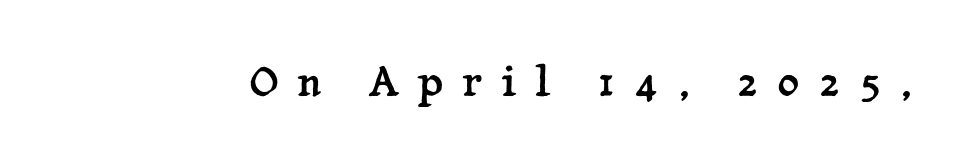
Ascenders rise straight up at ninety degrees. A typesetter would label this face a serif. The rendering inserts visible extra space after every character. The face used here is proportionally spaced, like ordinary book or web type.
